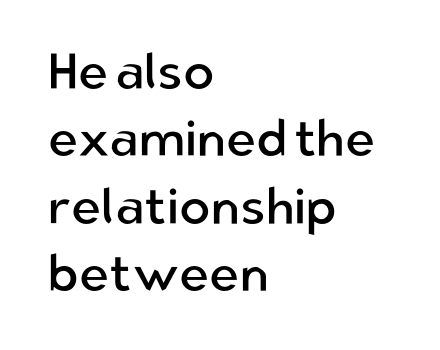
Q: Is the text bold? A: No.
Q: Is the text italic (slanted)? A: No, it is upright.
Q: Is the typeface a serif or a sans-serif typeface? A: Sans-serif.
Q: Is the text underlined? A: No.
Q: How is the paragraph aligned? A: Left-aligned.
Q: Is the spacing between letters normal or unusually wide? A: Normal.
Q: Is the spacing between lines tight, normal or loose? A: Normal.
Q: Width (condensed, normal, or wide)? A: Normal.
Q: Stroke contrast? A: Low.
Q: x-height? A: Medium.
Q: Monospaced? A: No.
